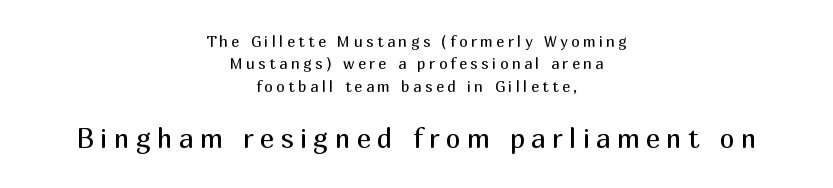
{"italic": "no", "bold": "no", "underline": "no", "align": "center", "line_spacing": "normal", "line_spacing_ratio": 1.49, "letter_spacing": "wide", "letter_spacing_em": 0.23, "larger_block": "second", "size_ratio": 1.8, "glyph_px": 27}
